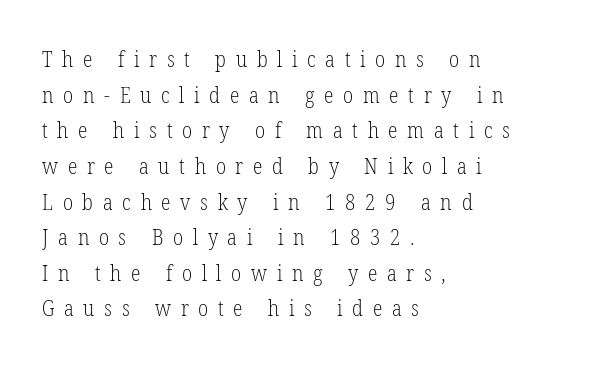
Q: Is the text bold? A: No.
Q: Is the text italic (slanted)? A: No, it is upright.
Q: Is the text underlined? A: No.
Q: How is the paragraph aligned? A: Left-aligned.
Q: Is the spacing between letters normal or unusually wide? A: Unusually wide.
Q: Is the spacing between lines tight, normal or loose? A: Normal.
